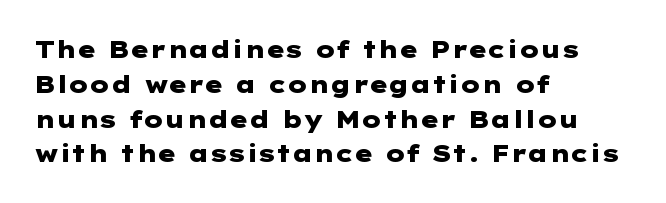
{"italic": "no", "bold": "yes", "underline": "no", "align": "left", "line_spacing": "normal", "line_spacing_ratio": 1.45, "letter_spacing": "normal", "letter_spacing_em": 0.0, "glyph_px": 24}
